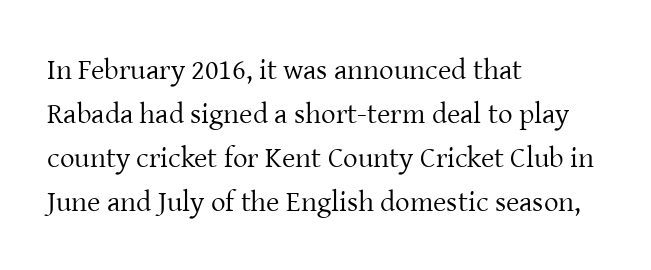
The space between consecutive lines is moderate. Summary of weight: not heavy and not bold. Notice how the passage keeps a crisp vertical edge on the left only. These lines are rendered in a variable-pitch font. Nobody touched the tracking dial on this one.
